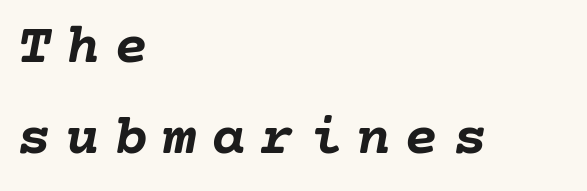
Q: Is the text bold? A: Yes.
Q: Is the text italic (slanted)? A: Yes, it leans right by about 10 degrees.
Q: Is the text underlined? A: No.
Q: How is the paragraph aligned? A: Left-aligned.
Q: Is the spacing between letters normal or unusually wide? A: Unusually wide.
Q: Is the spacing between lines tight, normal or loose? A: Normal.
Q: Width (condensed, normal, or wide)? A: Normal.
Q: Stroke contrast? A: Low.
Q: x-height? A: Medium.
